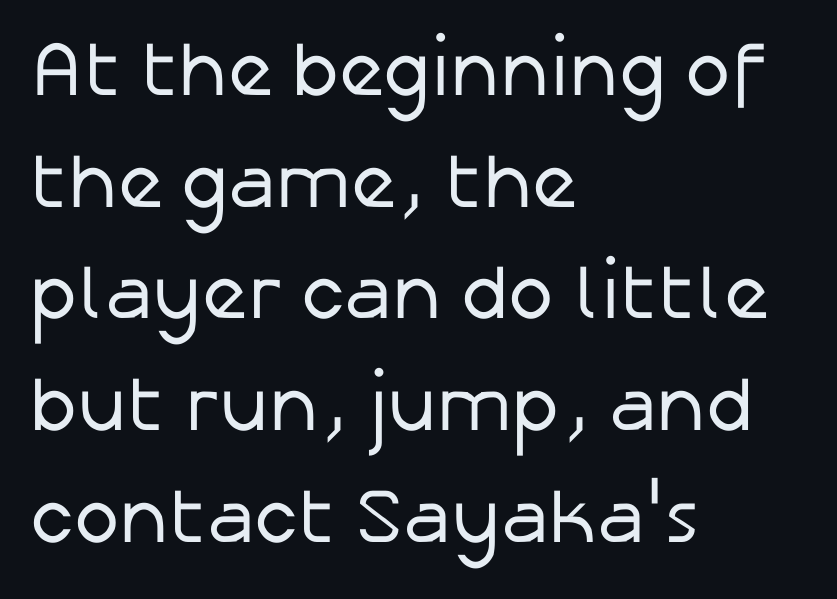
Q: Is the text bold? A: No.
Q: Is the text italic (slanted)? A: No, it is upright.
Q: Is the typeface a serif or a sans-serif typeface? A: Sans-serif.
Q: Is the text underlined? A: No.
Q: How is the paragraph aligned? A: Left-aligned.
Q: Is the spacing between letters normal or unusually wide? A: Normal.
Q: Is the spacing between lines tight, normal or loose? A: Normal.
Q: Width (condensed, normal, or wide)? A: Normal.
Q: Stroke contrast? A: Low.
Q: x-height? A: Medium.
Q: Monospaced? A: No.
